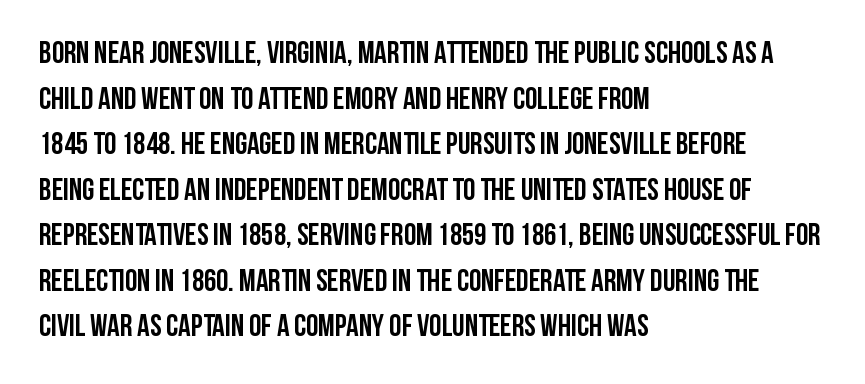
The compositor pushed each line to the left boundary. The line-height multiplier appears to be the usual default. The type is set solid horizontally, with unmodified tracking. Descenders are the only things crossing below the line.
